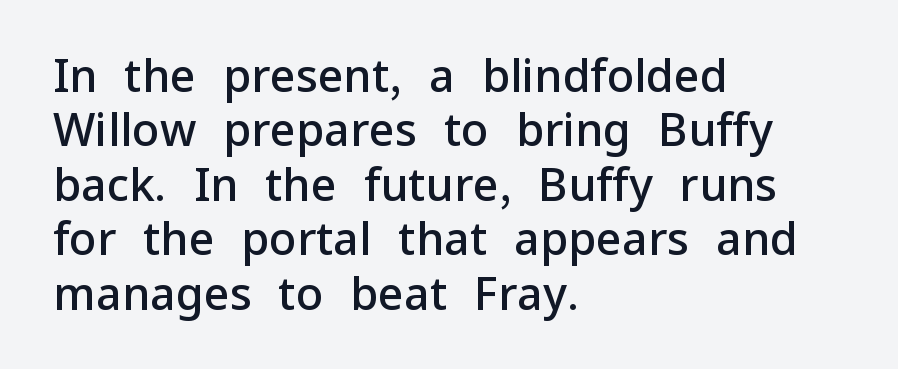
The image shows 45 px semibold sans-serif type, upright; set left-aligned, line spacing 1.21x, normal letter spacing, not underlined; low stroke contrast and a medium x-height.
